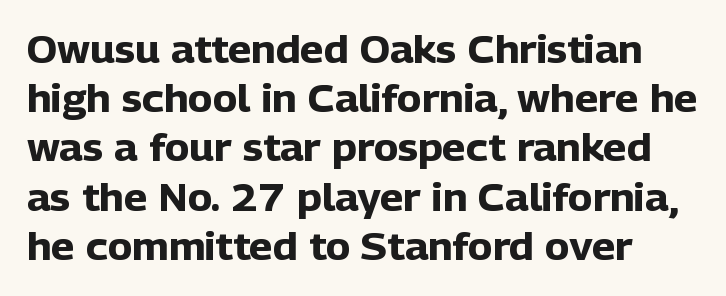
Regular leading. Underlining? Definitely not there. These lines are composed in type without serifs. This sample has the flowing, uneven cadence of proportional lettering. Compared with an ordinary text face, these strokes are far heavier — a full bold.
